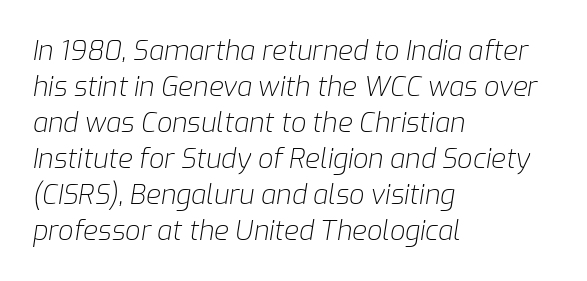
Line spacing here is normal. Default kerning and tracking; the words read as compact shapes. The characters are drawn with everyday or finer stroke widths. Anything drawn beneath the words? Only blank space.
